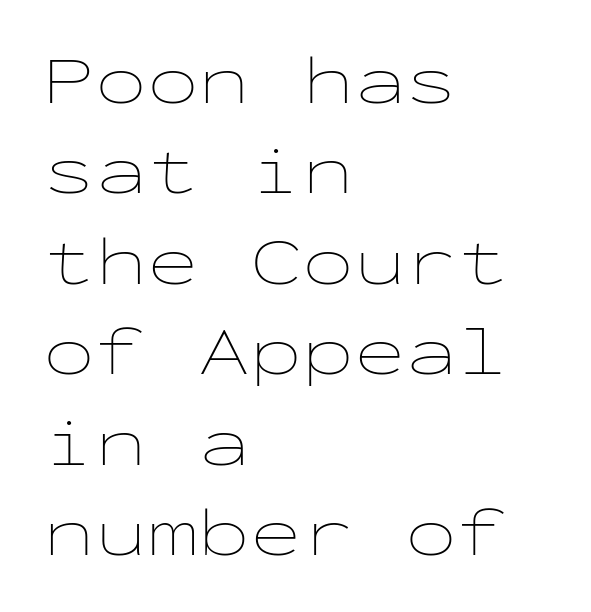
Q: Is the text bold? A: No.
Q: Is the text italic (slanted)? A: No, it is upright.
Q: Is the text underlined? A: No.
Q: How is the paragraph aligned? A: Left-aligned.
Q: Is the spacing between letters normal or unusually wide? A: Normal.
Q: Is the spacing between lines tight, normal or loose? A: Normal.
Q: Width (condensed, normal, or wide)? A: Wide.
Q: Stroke contrast? A: Low.
Q: x-height? A: Medium.
Q: Monospaced? A: Yes.
